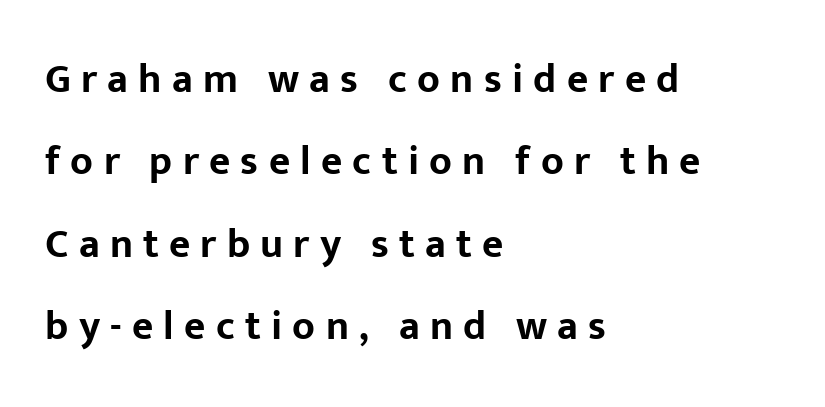
Is this a fixed-width face? No — the glyphs have proportional, varying widths. Leading: increased. The rag falls on the right side of this text block. As a designer I'd log this as weight 700, bold.
